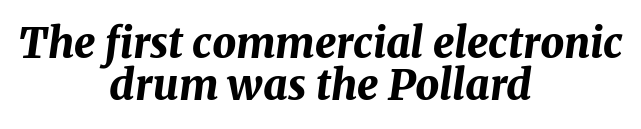
{"italic": "yes", "lean": "right", "slant_degrees": 8, "bold": "yes", "weight": "bold", "width": "normal", "stroke_contrast": "medium", "x_height": "medium", "monospaced": "no", "underline": "no", "align": "center", "line_spacing": "tight", "line_spacing_ratio": 1.01, "letter_spacing": "normal", "letter_spacing_em": 0.0, "glyph_px": 42}
